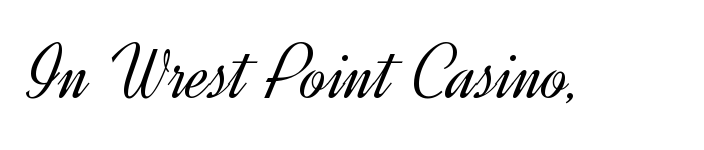
Character widths vary here, with narrow letters taking less room than wide ones. The strokes are not fattened; the text isn't bold. Short note: letters normally spaced. The space directly below the letters is spotless.
